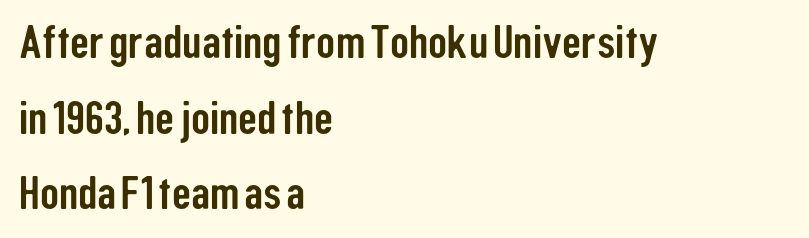
The image shows 47 px condensed sans-serif type, upright; set left-aligned, normal line spacing (1.61x), normal letter spacing, not underlined; low stroke contrast and a medium x-height.
